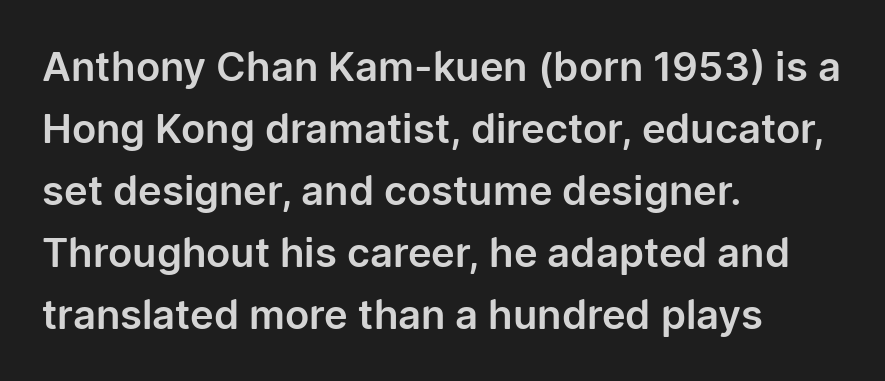
{"serif": "no", "italic": "no", "width": "normal", "stroke_contrast": "low", "x_height": "medium", "monospaced": "no", "underline": "no", "align": "left", "line_spacing": "normal", "line_spacing_ratio": 1.55, "letter_spacing": "normal", "letter_spacing_em": 0.0, "glyph_px": 40}
